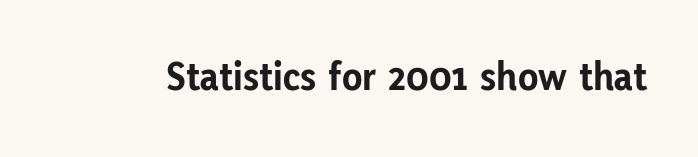
The image shows 41 px bold sans-serif type, upright; set normal letter spacing, not underlined; low stroke contrast and a medium x-height.
